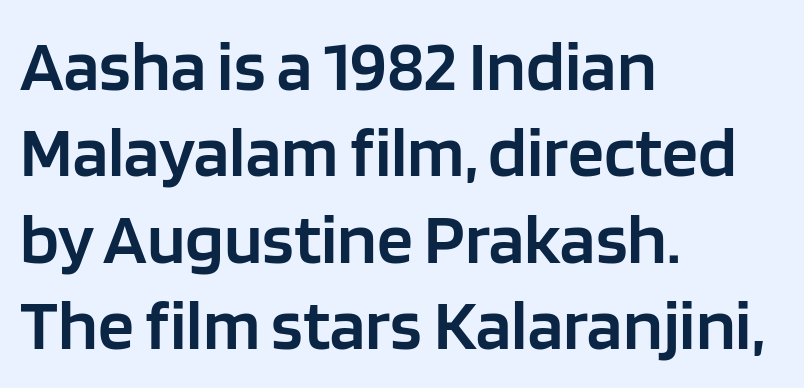
{"serif": "no", "italic": "no", "bold": "semi", "weight": "semibold", "width": "normal", "stroke_contrast": "low", "x_height": "large", "monospaced": "no", "underline": "no", "align": "left", "line_spacing_ratio": 1.2, "letter_spacing": "normal", "letter_spacing_em": 0.0, "glyph_px": 72}
